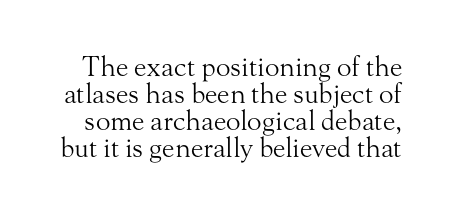
Spacing between characters is what you'd get straight out of the box. These lines were composed using upright roman letters. Is the type heavy? It reads as light-to-regular instead. Notice how descenders almost collide with the ascenders below — that's tight leading.
